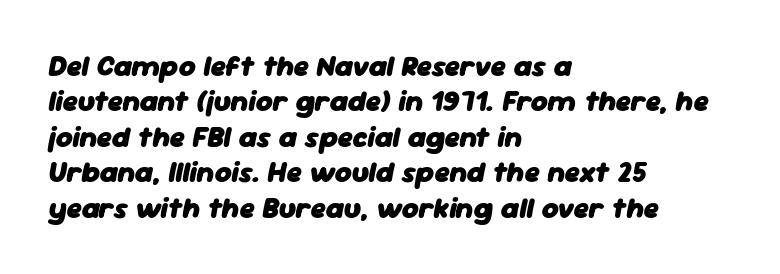
Q: Is the text bold? A: Yes.
Q: Is the text italic (slanted)? A: Yes, it leans right by about 11 degrees.
Q: Is the text underlined? A: No.
Q: How is the paragraph aligned? A: Left-aligned.
Q: Is the spacing between letters normal or unusually wide? A: Normal.
Q: Width (condensed, normal, or wide)? A: Normal.
Q: Stroke contrast? A: Low.
Q: x-height? A: Medium.
Q: Monospaced? A: No.
